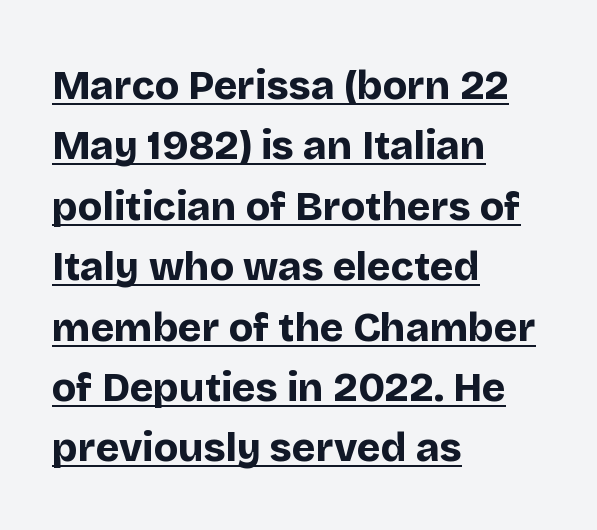
Varying glyph widths throughout — classic text-font behaviour. Rows of type keep a routine distance in the vertical direction. You can see a thin bar hugging the bottom of the glyphs. The paragraph shown leans on its left margin. The type is set solid horizontally, with unmodified tracking. Heft: maximum for text — a bold.
